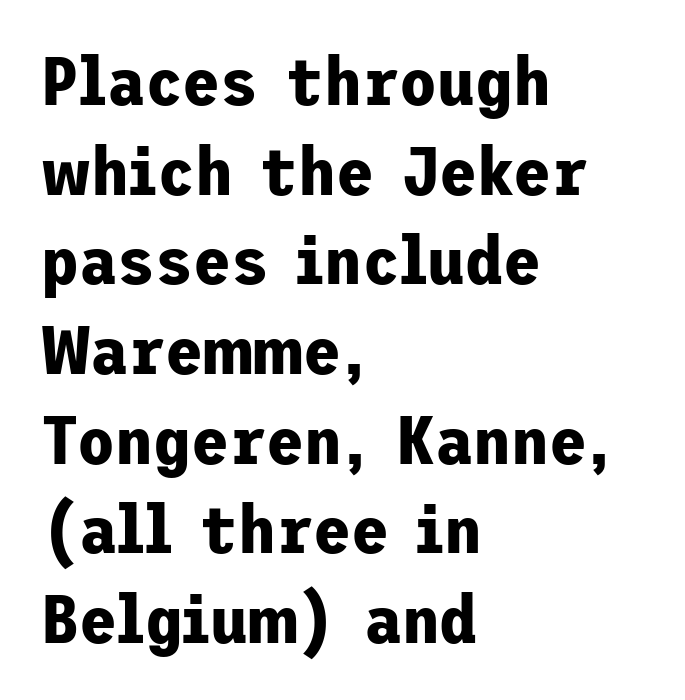
A student would call this left alignment; a typographer would say flush left, rag right. The gap between lines stays unmarked. Words appear dense and cohesive because spacing is normal. Nope, no serifs anywhere on these letters. The specimen reads as upright at a glance. Heavy-handed strokes throughout: this text is bold.
